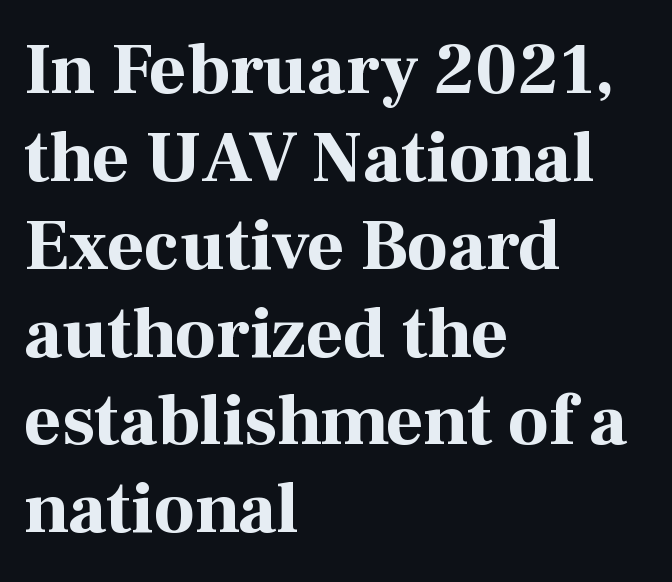
Q: Is the text bold? A: Yes.
Q: Is the text italic (slanted)? A: No, it is upright.
Q: Is the typeface a serif or a sans-serif typeface? A: Serif.
Q: Is the text underlined? A: No.
Q: How is the paragraph aligned? A: Left-aligned.
Q: Is the spacing between letters normal or unusually wide? A: Normal.
Q: Width (condensed, normal, or wide)? A: Normal.
Q: Stroke contrast? A: High.
Q: x-height? A: Medium.
Q: Monospaced? A: No.
